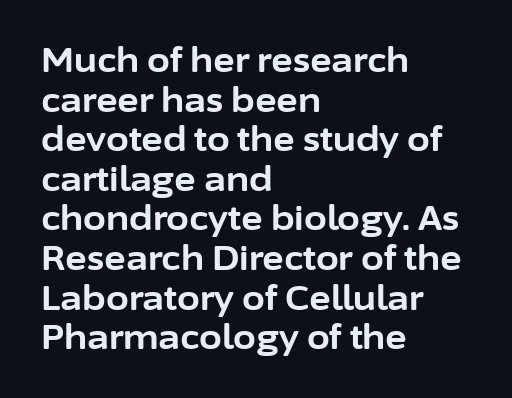
{"serif": "no", "italic": "no", "bold": "yes", "weight": "bold", "width": "normal", "stroke_contrast": "low", "x_height": "medium", "monospaced": "no", "underline": "no", "align": "left", "line_spacing_ratio": 1.2, "letter_spacing": "normal", "letter_spacing_em": 0.0, "glyph_px": 33}
